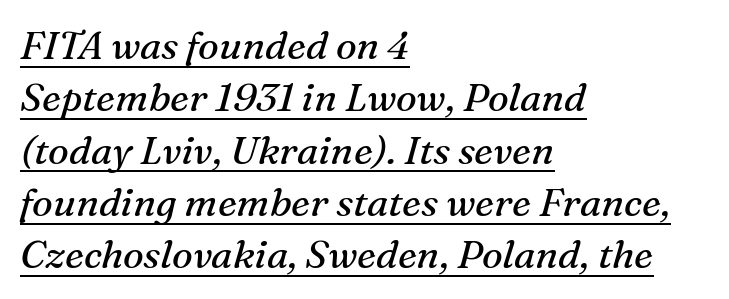
Spacing verdict: proportional, widths tailored to each character. Italic: yes, the glyphs are oblique. Is the letter spacing exaggerated? No — it looks like the ordinary default. Yep, those are serifs on the letters. No extra ink here — the face is not bold. What's the leading like? Ordinary, nothing unusual.
